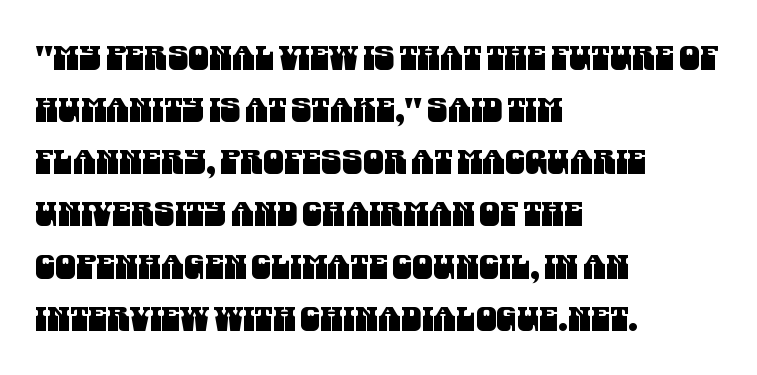
Glance below the letters and you will spot only blank space. The line texture is even and compact thanks to regular tracking. Reading down the block, your eye returns to a fixed left position each line. These lines are composed in type without serifs.
